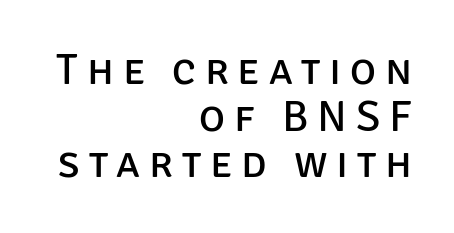
The image shows 44 px regular-weight sans-serif type, upright; set right-aligned, tight line spacing (1.06x), unusually wide letter spacing (+0.2 em), not underlined; low stroke contrast and a large x-height.
